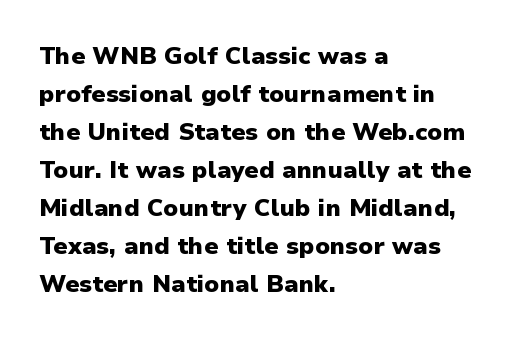
{"italic": "no", "bold": "yes", "underline": "no", "align": "left", "line_spacing": "normal", "line_spacing_ratio": 1.58, "letter_spacing": "normal", "letter_spacing_em": 0.0, "glyph_px": 24}
